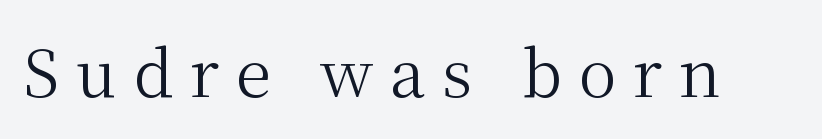
Q: Is the text bold? A: No.
Q: Is the text italic (slanted)? A: No, it is upright.
Q: Is the typeface a serif or a sans-serif typeface? A: Serif.
Q: Is the text underlined? A: No.
Q: Is the spacing between letters normal or unusually wide? A: Unusually wide.
Q: Width (condensed, normal, or wide)? A: Normal.
Q: Stroke contrast? A: Medium.
Q: x-height? A: Medium.
Q: Monospaced? A: No.
